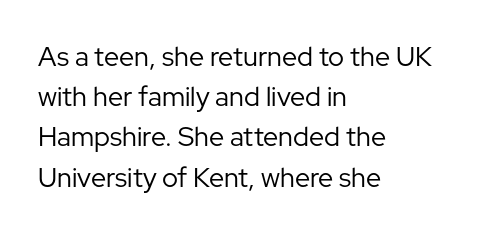
Q: Is the text bold? A: No.
Q: Is the text italic (slanted)? A: No, it is upright.
Q: Is the text underlined? A: No.
Q: How is the paragraph aligned? A: Left-aligned.
Q: Is the spacing between letters normal or unusually wide? A: Normal.
Q: Is the spacing between lines tight, normal or loose? A: Normal.
